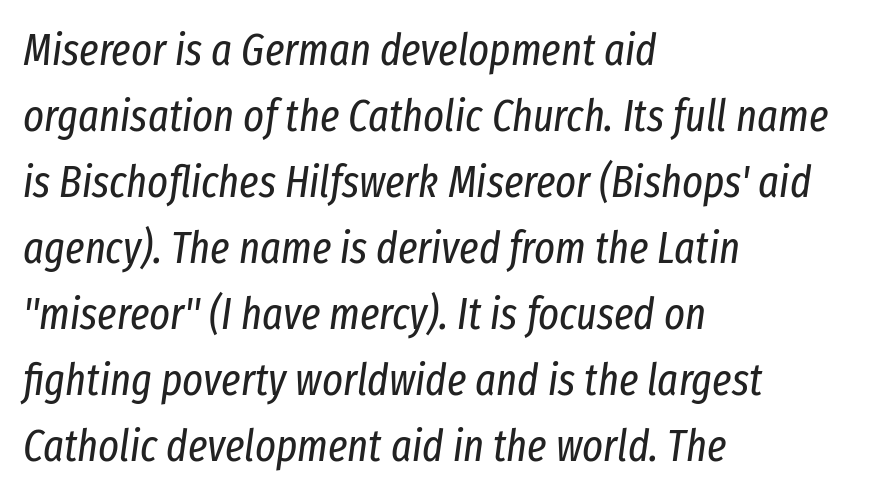
Q: Is the text bold? A: No.
Q: Is the text italic (slanted)? A: Yes, it leans right by about 8 degrees.
Q: Is the text underlined? A: No.
Q: How is the paragraph aligned? A: Left-aligned.
Q: Is the spacing between letters normal or unusually wide? A: Normal.
Q: Is the spacing between lines tight, normal or loose? A: Normal.
Q: Width (condensed, normal, or wide)? A: Condensed.
Q: Stroke contrast? A: Low.
Q: x-height? A: Medium.
Q: Monospaced? A: No.
